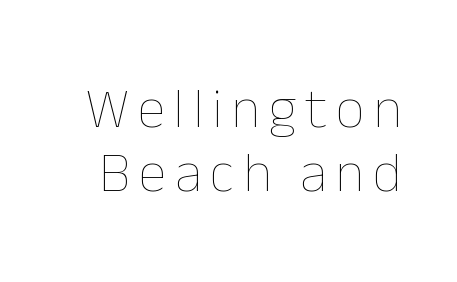
The image shows 57 px thin type, upright; set tight line spacing (1.12x), not underlined; low stroke contrast and a medium x-height.
